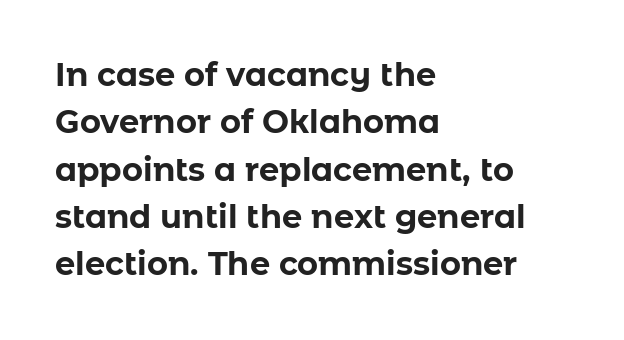
{"serif": "no", "italic": "no", "bold": "yes", "weight": "bold", "width": "normal", "stroke_contrast": "low", "x_height": "medium", "monospaced": "no", "underline": "no", "align": "left", "line_spacing": "normal", "line_spacing_ratio": 1.48, "letter_spacing": "normal", "letter_spacing_em": 0.0, "glyph_px": 32}
